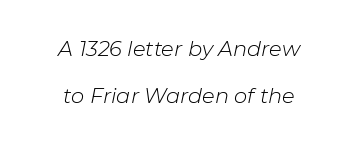
{"italic": "yes", "lean": "right", "slant_degrees": 11, "bold": "no", "underline": "no", "align": "center", "line_spacing": "loose", "line_spacing_ratio": 2.26, "letter_spacing": "normal", "letter_spacing_em": 0.0, "glyph_px": 21}
